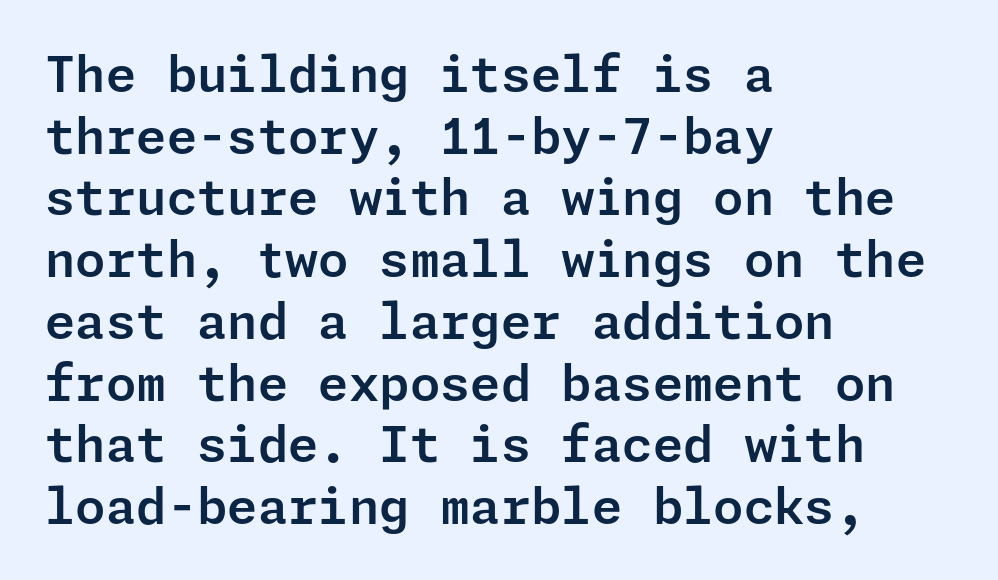
The image shows 49 px sans-serif type, upright; set left-aligned, normal line spacing (1.26x), normal letter spacing, not underlined; low stroke contrast and a medium x-height.
